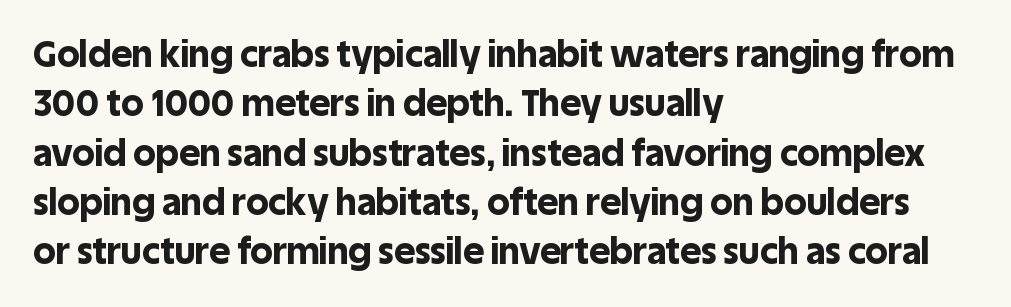
You could not count columns in this text — the font is proportionally spaced. In terms of letterspacing, this is plain default setting. Words float on clear page, feet unadorned. These lines are composed in type without serifs. The letters stand straight up with perfectly vertical stems. Notice how descenders clear the ascenders below comfortably — that's standard leading.
